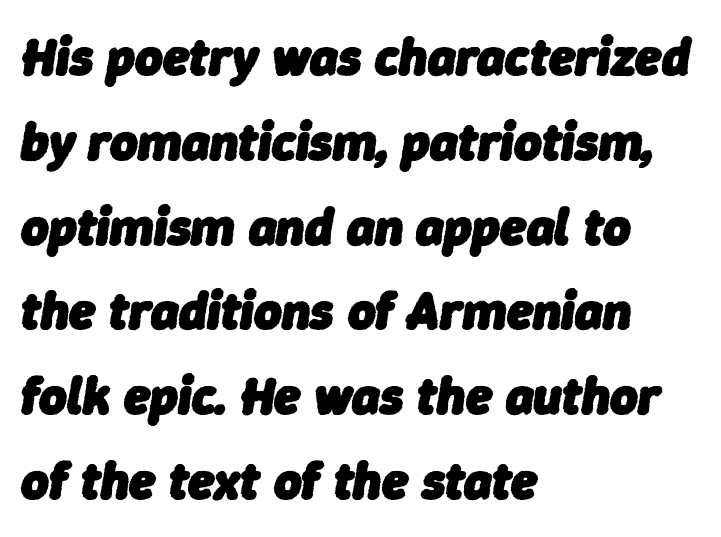
Is the type slanted? Yes — the strokes lean at a clear angle. The letterforms sit shoulder to shoulder at normal distance. Heavy-handed strokes throughout: this text is bold. A clean baseline with only descenders dipping below it. Evenly set lines give the paragraph a standard silhouette.
